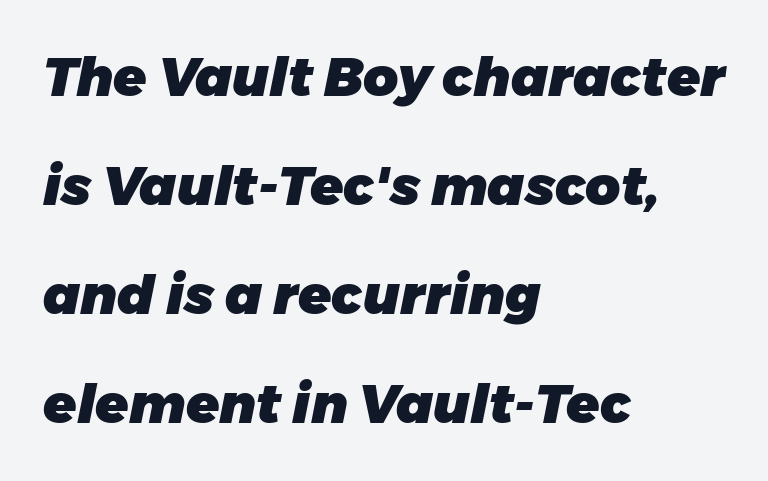
The image shows 54 px heavy type, italic (leaning right); set left-aligned, loose line spacing (2.02x), normal letter spacing, not underlined; low stroke contrast and a medium x-height.
